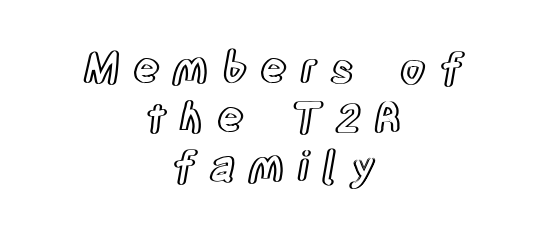
{"width": "condensed", "x_height": "large", "monospaced": "no", "underline": "no", "align": "center", "line_spacing_ratio": 1.2, "letter_spacing": "wide", "letter_spacing_em": 0.33, "glyph_px": 41}
